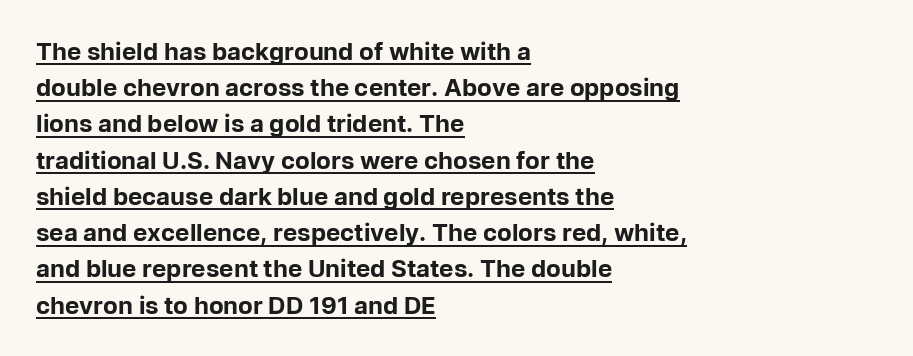
{"italic": "no", "bold": "yes", "underline": "yes", "align": "left", "line_spacing": "normal", "line_spacing_ratio": 1.51, "letter_spacing": "normal", "letter_spacing_em": 0.0, "glyph_px": 24}
